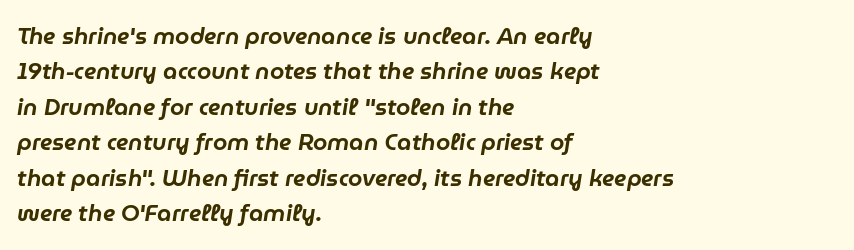
The image shows 23 px text type, italic (leaning right); set left-aligned, normal line spacing (1.54x), normal letter spacing, not underlined.
